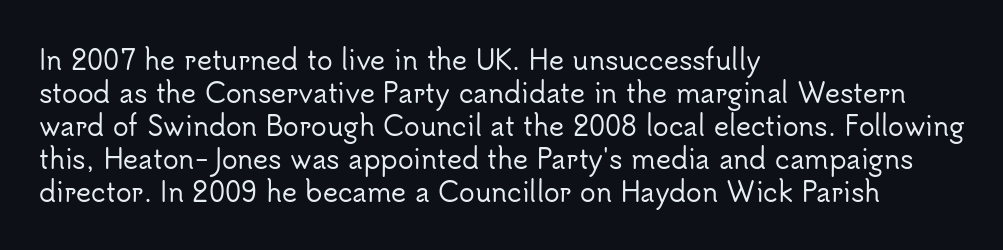
{"italic": "no", "underline": "no", "align": "left", "line_spacing": "normal", "line_spacing_ratio": 1.27, "letter_spacing": "normal", "letter_spacing_em": 0.0, "glyph_px": 26}
